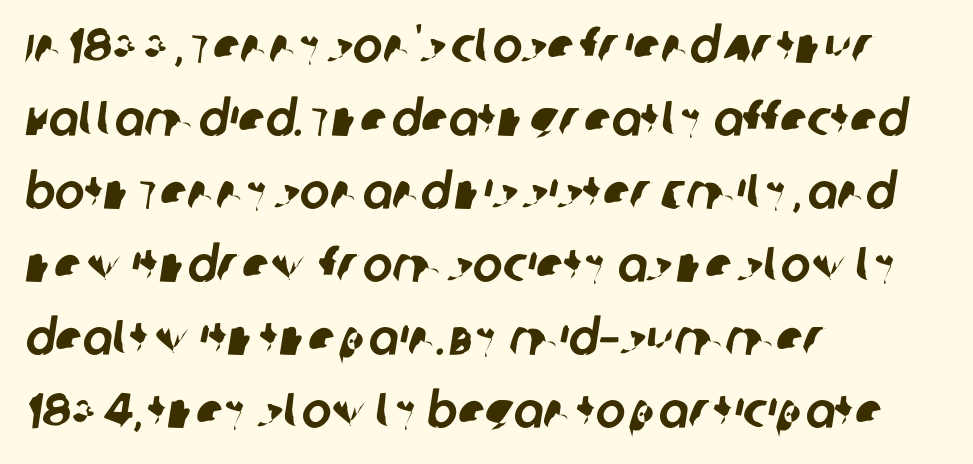
The image shows 50 px sans-serif type; set left-aligned, normal line spacing (1.46x), normal letter spacing, not underlined; low stroke contrast and a large x-height.
